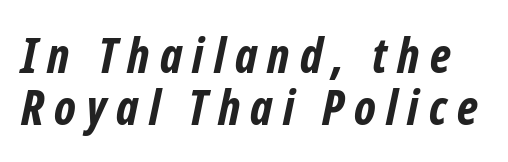
Spacing verdict: proportional, widths tailored to each character. The tracking jumps out immediately: characters are airy and widely separated. Each row of text sits above clean, open space. Line spacing here is tight.
